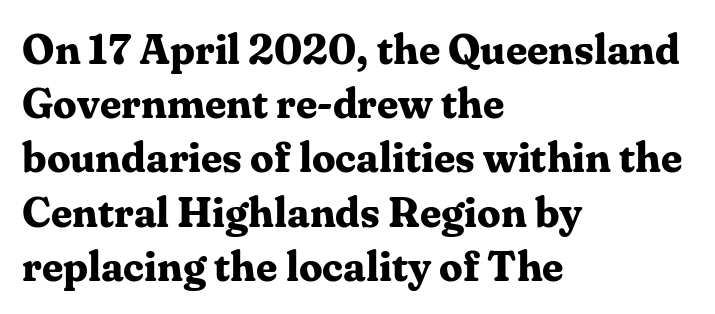
Q: Is the text bold? A: Yes.
Q: Is the text italic (slanted)? A: No, it is upright.
Q: Is the typeface a serif or a sans-serif typeface? A: Serif.
Q: Is the text underlined? A: No.
Q: How is the paragraph aligned? A: Left-aligned.
Q: Is the spacing between letters normal or unusually wide? A: Normal.
Q: Is the spacing between lines tight, normal or loose? A: Normal.
Q: Width (condensed, normal, or wide)? A: Normal.
Q: Stroke contrast? A: Medium.
Q: x-height? A: Medium.
Q: Monospaced? A: No.
